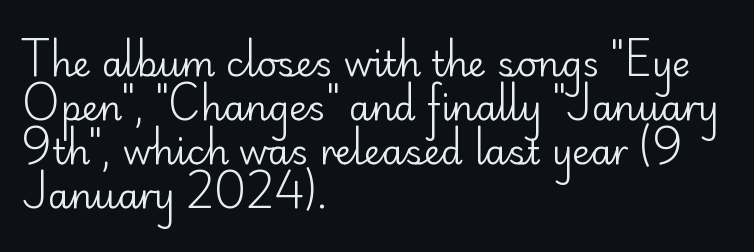
{"serif": "no", "italic": "no", "bold": "no", "weight": "regular", "width": "normal", "stroke_contrast": "low", "x_height": "small", "monospaced": "no", "underline": "no", "align": "left", "line_spacing": "normal", "line_spacing_ratio": 1.26, "letter_spacing": "normal", "letter_spacing_em": 0.0, "glyph_px": 35}
